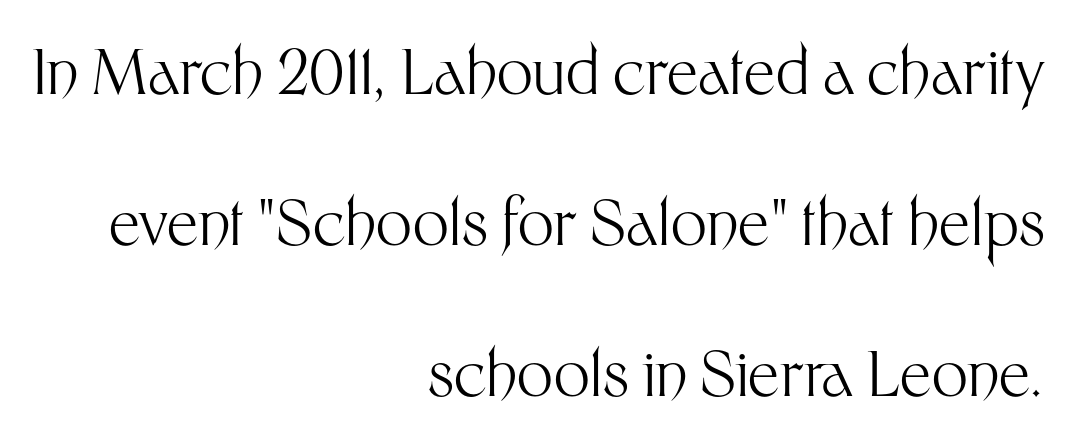
The string is rendered with underlining switched off. Posture: vertical. Rows of type keep a wide berth in the vertical direction. Compared with typical body copy, the letter spacing here is the same.
